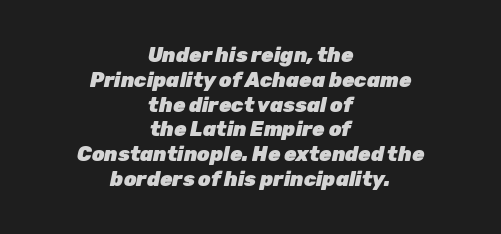
Style check: oblique. The typesetter chose a symmetrical, centered arrangement here. Caption: standard tracking, unaltered. Honestly, there is no underline to notice here at all. Bold? Absolutely — the strokes are thick and heavy.
